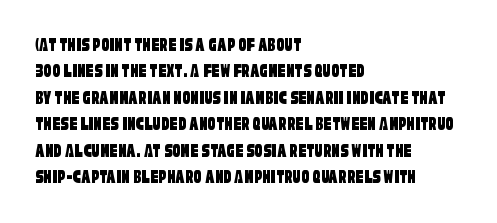
Just letters on the line, the space beneath them empty. Reading down the column, the eye jumps a familiar distance to each next line. Line beginnings align vertically; line endings do not. Characters follow at the spacing the type designer built in.
